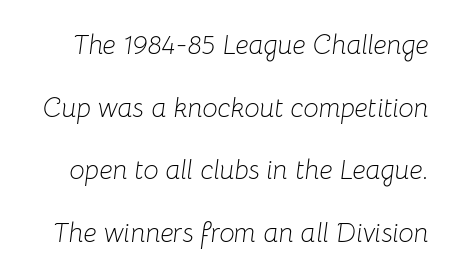
Glyph-to-glyph distance matches everyday printed text. The specimen omits any rule beneath the text block's lines. The strokes carry an ordinary text weight at most. The space between consecutive lines is lavish. Characters are canted at an angle relative to the baseline's perpendicular.
